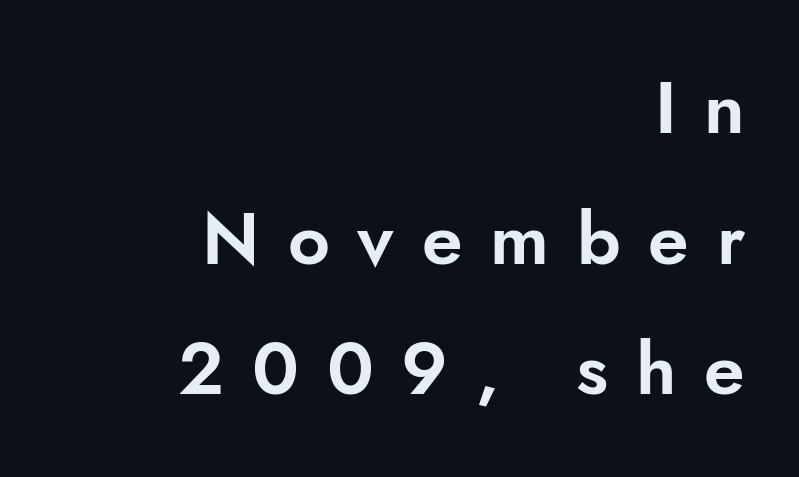
The axis of the letterforms is exactly vertical. A typesetter would label this face a sans. Each row of text sits above clean, open space. In CSS terms this would be text-align: right. The passage shown has open, widely tracked lettering throughout.
